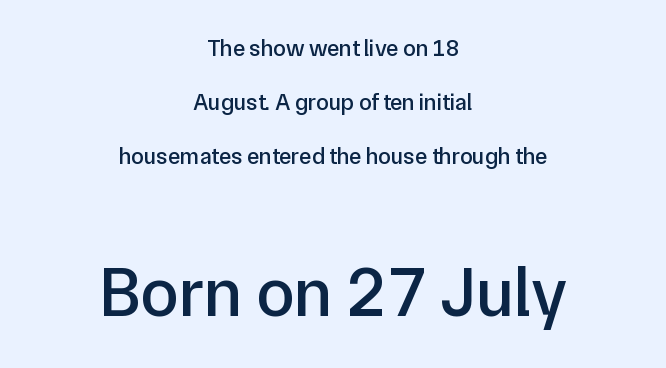
{"serif": "no", "italic": "no", "width": "normal", "stroke_contrast": "low", "x_height": "medium", "monospaced": "no", "underline": "no", "align": "center", "line_spacing": "loose", "line_spacing_ratio": 2.34, "letter_spacing": "normal", "letter_spacing_em": 0.0, "larger_block": "second", "size_ratio": 3.04, "glyph_px": 70}
